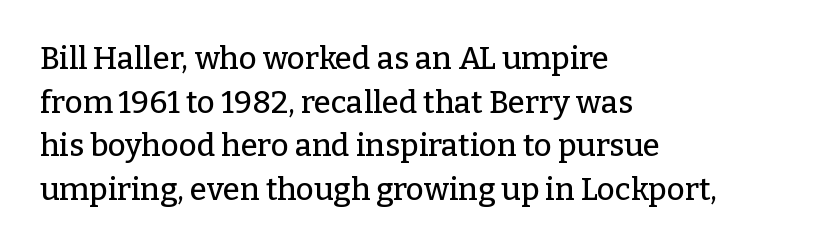
The image shows 31 px serif type, upright; set left-aligned, normal line spacing (1.41x), normal letter spacing, not underlined; low stroke contrast and a medium x-height.
